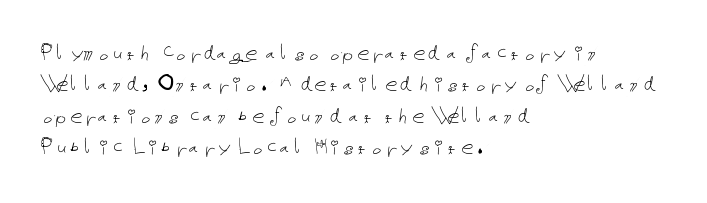
{"italic": "no", "bold": "no", "underline": "no", "align": "left", "line_spacing": "normal", "line_spacing_ratio": 1.26, "letter_spacing": "normal", "letter_spacing_em": 0.0, "glyph_px": 25}
